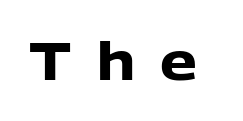
Weight check: bold — yes, fully. Does the lettering tilt? It doesn't — this is upright. Substantial extra tracking has been applied to these lines. Think of a printed novel: that variable character pitch is what you see here. Look at the bottom of the vertical strokes: they stop flat, with no serifs. Nobody drew a line under any word here.
